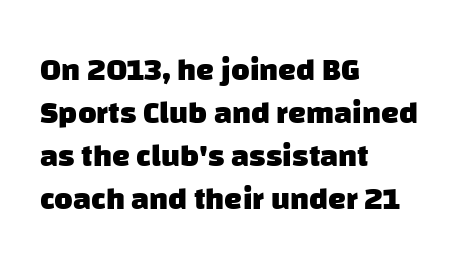
The image shows 32 px heavy sans-serif type; set left-aligned, normal line spacing (1.34x), normal letter spacing, not underlined; low stroke contrast and a large x-height.
